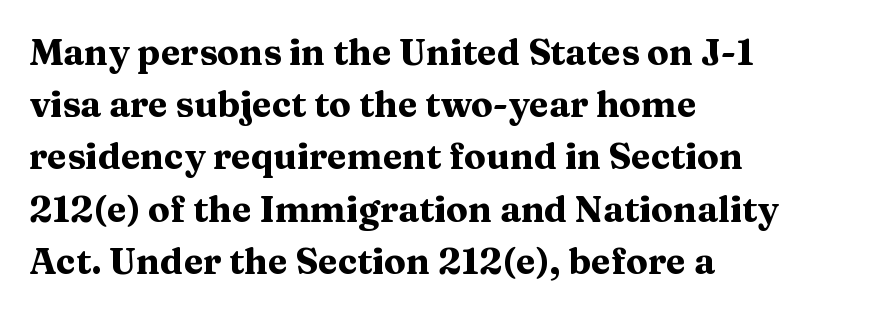
This sample has the flowing, uneven cadence of proportional lettering. The typography opts for an upright posture over an oblique one. Beneath every word, the page is bare. The face used here is rendered with its standard letterfit.
